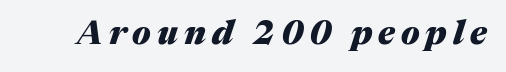
Q: Is the text bold? A: Yes.
Q: Is the text italic (slanted)? A: Yes, it leans right by about 17 degrees.
Q: Is the text underlined? A: No.
Q: Width (condensed, normal, or wide)? A: Normal.
Q: Stroke contrast? A: Medium.
Q: x-height? A: Medium.
Q: Monospaced? A: No.
